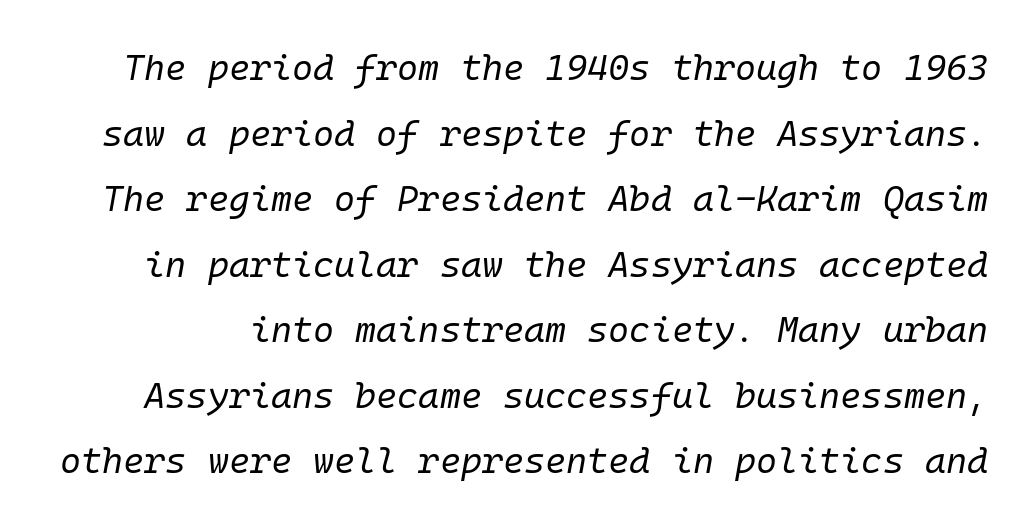
{"italic": "yes", "lean": "right", "slant_degrees": 10, "bold": "no", "weight": "regular", "width": "normal", "stroke_contrast": "low", "x_height": "medium", "monospaced": "yes", "underline": "no", "line_spacing_ratio": 1.82, "letter_spacing": "normal", "letter_spacing_em": 0.0, "glyph_px": 36}
